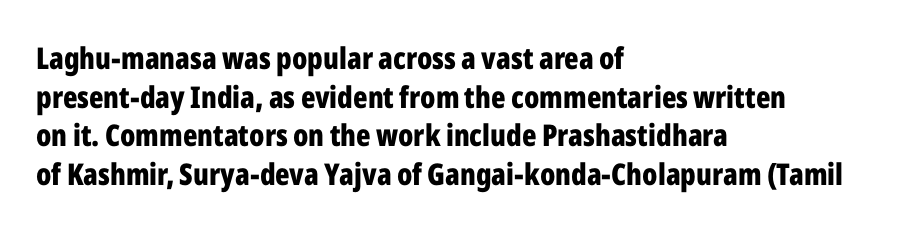
{"serif": "no", "italic": "no", "bold": "yes", "weight": "bold", "width": "condensed", "stroke_contrast": "low", "x_height": "medium", "monospaced": "no", "underline": "no", "align": "left", "line_spacing": "normal", "line_spacing_ratio": 1.29, "letter_spacing": "normal", "letter_spacing_em": 0.0, "glyph_px": 30}
